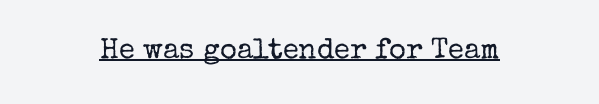
{"serif": "yes", "italic": "no", "bold": "no", "weight": "regular", "width": "normal", "stroke_contrast": "low", "x_height": "medium", "monospaced": "no", "underline": "yes", "letter_spacing": "normal", "letter_spacing_em": 0.0, "glyph_px": 29}
